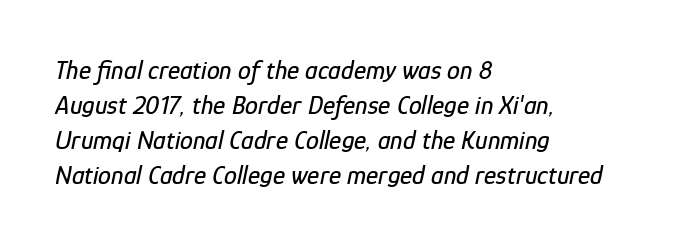
The image shows 26 px text type, italic (leaning right); set left-aligned, normal line spacing (1.35x), normal letter spacing, not underlined.
